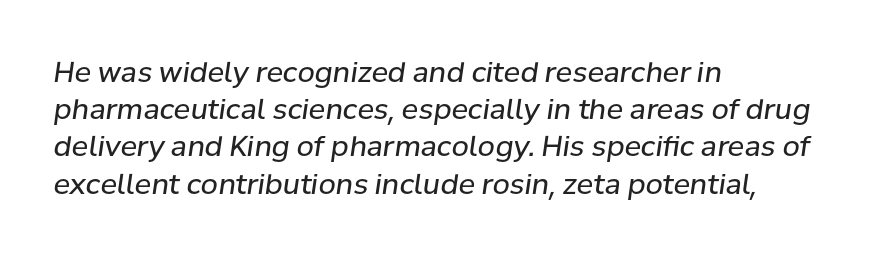
Here the glyphs are tracked normally, forming tight word shapes. Designer's note — italics engaged. Reading down the column, the eye jumps a familiar distance to each next line. Stroke thickness stays within the range of a standard reading face or lighter.
